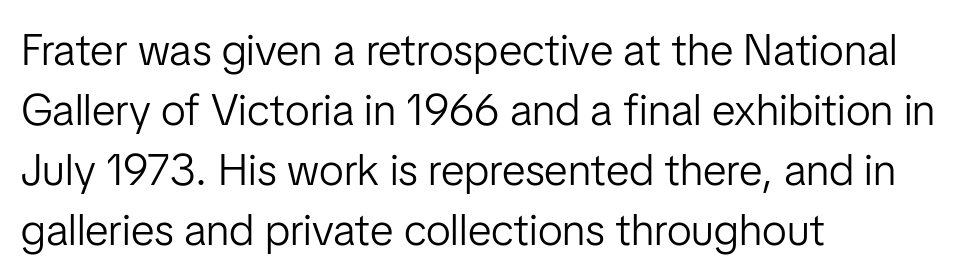
How are the letters spaced? Ordinarily, with no added tracking. Nothing heavy about these letters — not bold at all. Think of a printed novel: that variable character pitch is what you see here. The leading is moderate, giving the passage an even texture. One-word summary of the alignment: left.
